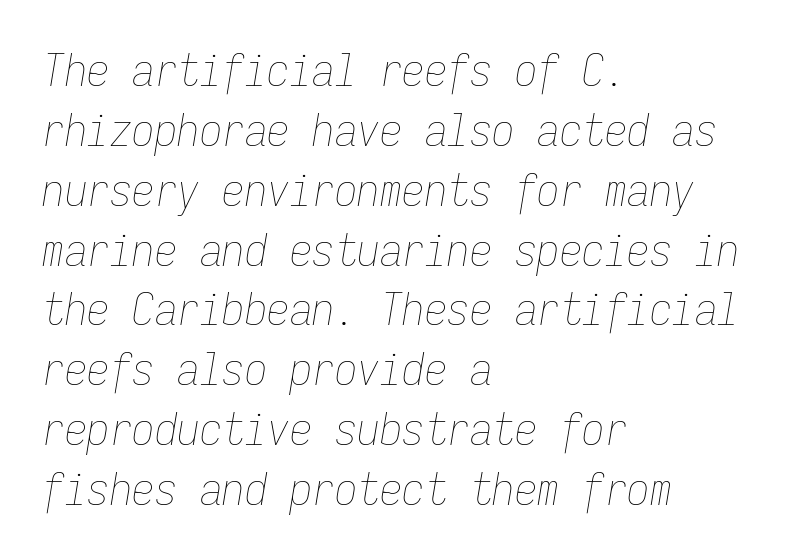
The image shows 45 px thin, condensed type, italic (leaning right), monospaced; set left-aligned, normal line spacing (1.33x), normal letter spacing, not underlined; low stroke contrast and a medium x-height.
